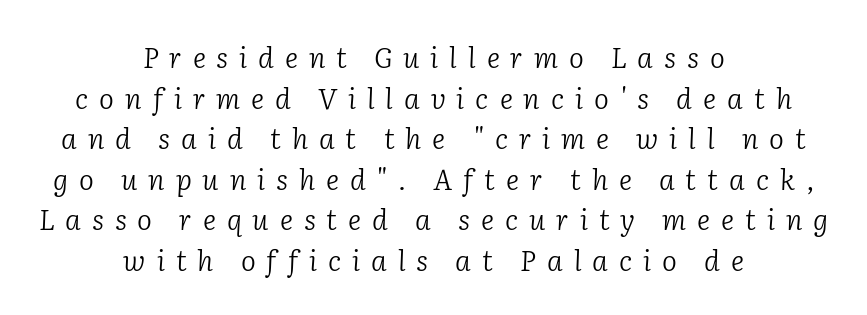
Is this a sans? No — the strokes have serifs. Plain, unruled lines of type. The line texture is sparse and dotted thanks to wide tracking. Vertically, the passage feels balanced, rows spaced as you'd expect.
